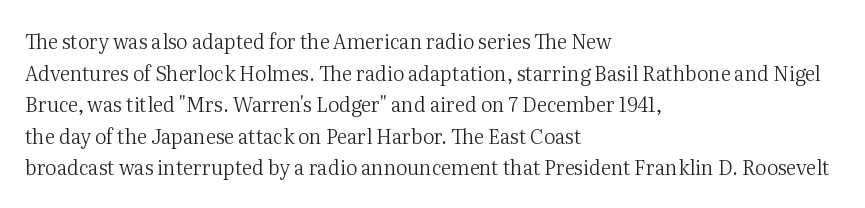
Teacher's note: observe the even left margin — that is flush-left alignment. The passage shown is not underscored anywhere. The rendering uses a moderate line-height, typical for paragraphs. Ascenders rise straight up at ninety degrees. Nobody touched the tracking dial on this one.
